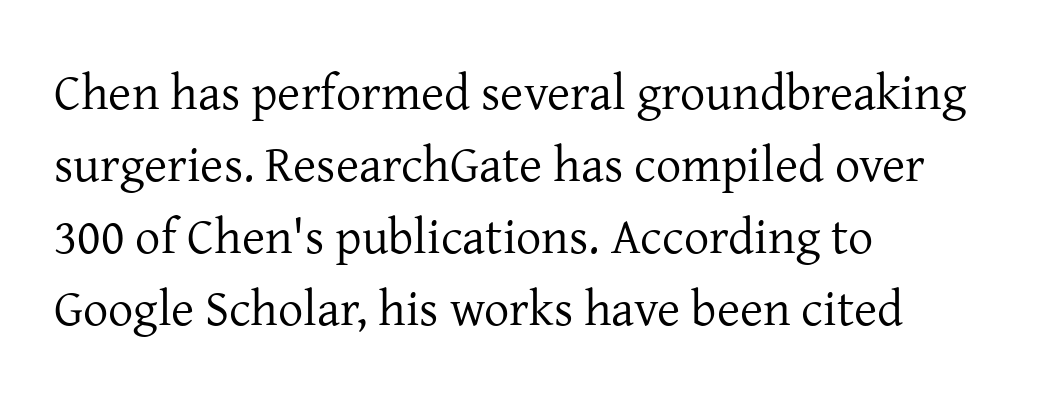
Q: Is the text bold? A: No.
Q: Is the text italic (slanted)? A: No, it is upright.
Q: Is the typeface a serif or a sans-serif typeface? A: Serif.
Q: Is the text underlined? A: No.
Q: How is the paragraph aligned? A: Left-aligned.
Q: Is the spacing between letters normal or unusually wide? A: Normal.
Q: Is the spacing between lines tight, normal or loose? A: Normal.
Q: Width (condensed, normal, or wide)? A: Normal.
Q: Stroke contrast? A: Low.
Q: x-height? A: Medium.
Q: Monospaced? A: No.
